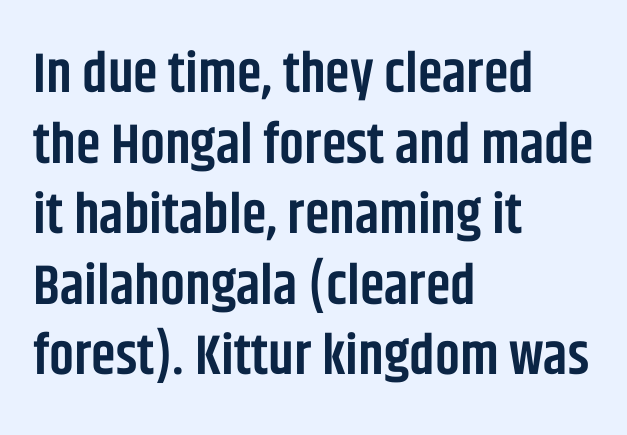
The specimen omits any rule beneath the text block's lines. There is no visible air inserted between adjacent glyphs. A student would call this left alignment; a typographer would say flush left, rag right. Vertical spacing — default. Do the characters align in a grid? No, the font is proportional. Nope, not italic — everything's standing straight.
